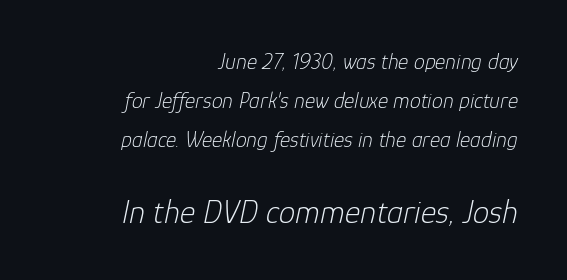
{"italic": "yes", "lean": "right", "slant_degrees": 12, "bold": "no", "weight": "light", "width": "normal", "stroke_contrast": "low", "x_height": "medium", "monospaced": "no", "underline": "no", "align": "right", "line_spacing_ratio": 1.78, "letter_spacing": "normal", "letter_spacing_em": 0.0, "larger_block": "second", "size_ratio": 1.5, "glyph_px": 33}
